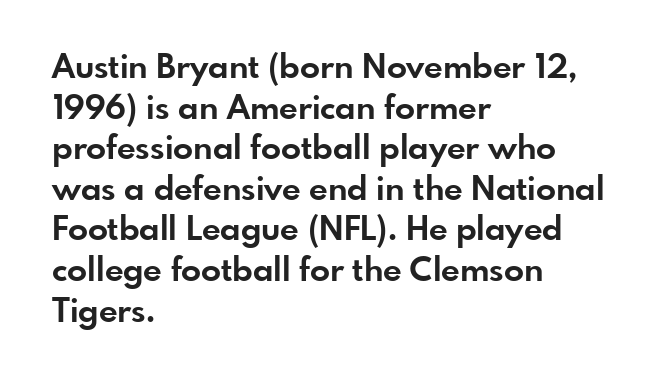
Q: Is the text bold? A: Yes.
Q: Is the text italic (slanted)? A: No, it is upright.
Q: Is the typeface a serif or a sans-serif typeface? A: Sans-serif.
Q: Is the text underlined? A: No.
Q: How is the paragraph aligned? A: Left-aligned.
Q: Is the spacing between letters normal or unusually wide? A: Normal.
Q: Width (condensed, normal, or wide)? A: Normal.
Q: Stroke contrast? A: Low.
Q: x-height? A: Small.
Q: Monospaced? A: No.
